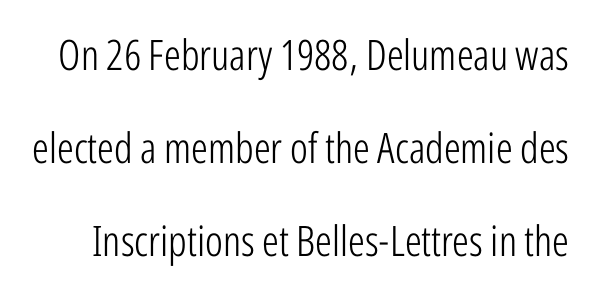
Horizontal bands of white between lines are thick stripes. A typesetter would label this face a sans. These lines were composed using upright roman letters. The passage shown is typed in a proportional face where columns would drift.
